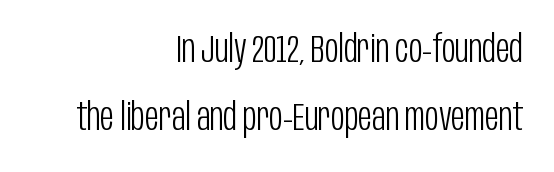
The image shows 38 px light, condensed sans-serif type, upright; set right-aligned, line spacing 1.79x, normal letter spacing, not underlined; low stroke contrast and a large x-height.
